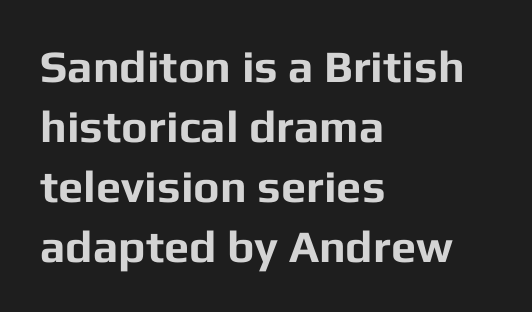
Q: Is the text bold? A: Yes.
Q: Is the text italic (slanted)? A: No, it is upright.
Q: Is the typeface a serif or a sans-serif typeface? A: Sans-serif.
Q: Is the text underlined? A: No.
Q: How is the paragraph aligned? A: Left-aligned.
Q: Is the spacing between letters normal or unusually wide? A: Normal.
Q: Is the spacing between lines tight, normal or loose? A: Normal.
Q: Width (condensed, normal, or wide)? A: Normal.
Q: Stroke contrast? A: Low.
Q: x-height? A: Medium.
Q: Monospaced? A: No.
